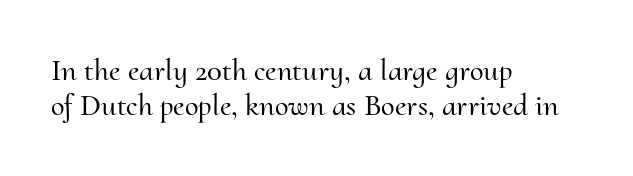
A bare baseline throughout the passage. Glyph-to-glyph distance matches everyday printed text. In terms of leading, this rendering errs on the cramped side. Varying glyph widths throughout — classic text-font behaviour. Regarding serifs, this sample has them.
